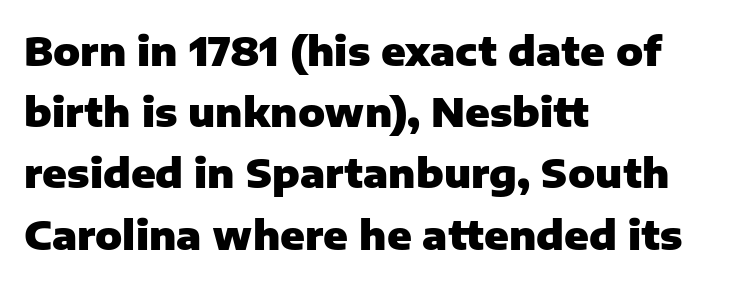
The image shows 40 px heavy sans-serif type, upright; set left-aligned, normal line spacing (1.53x), normal letter spacing, not underlined; low stroke contrast and a medium x-height.
